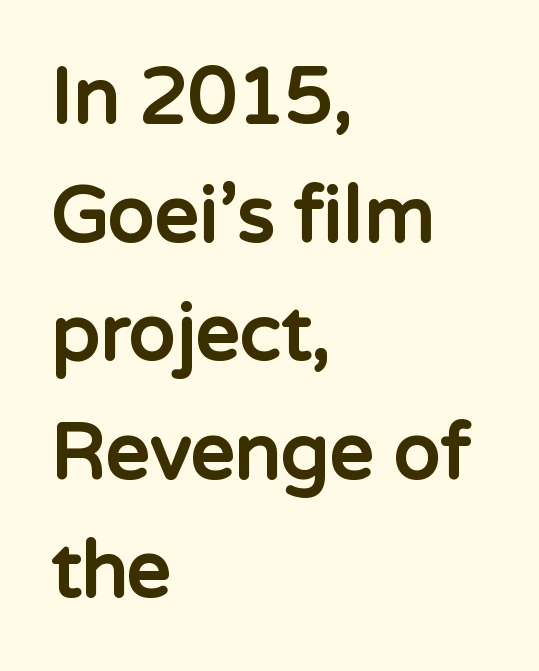
The image shows 77 px bold sans-serif type, upright; set left-aligned, normal line spacing (1.54x), normal letter spacing, not underlined; low stroke contrast and a medium x-height.
